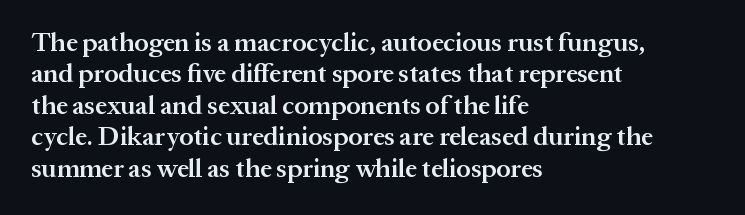
{"italic": "no", "bold": "semi", "underline": "no", "align": "left", "line_spacing_ratio": 1.21, "letter_spacing": "normal", "letter_spacing_em": 0.0, "glyph_px": 26}
